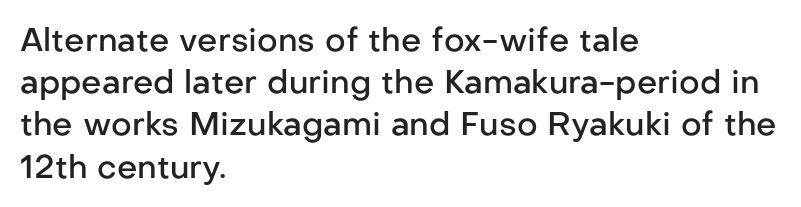
One glance says typical: line gaps are just what's usual. Nothing sits at the stroke ends, so this counts as sans-serif. Designer's note — italics off, roman on. The rendering uses natural spacing where letterforms have individual widths. Compared with typical body copy, the letter spacing here is the same. Moderately thickened strokes mark this as semibold type.
